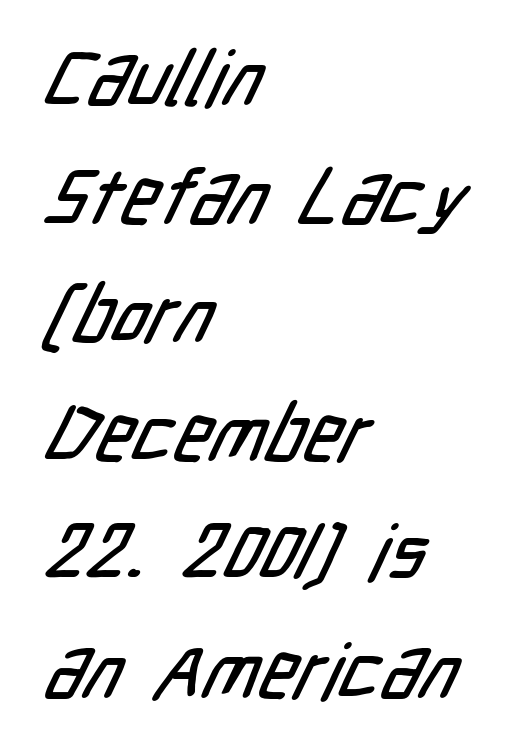
{"serif": "no", "width": "condensed", "stroke_contrast": "low", "x_height": "medium", "monospaced": "no", "underline": "no", "align": "left", "line_spacing": "normal", "line_spacing_ratio": 1.54, "letter_spacing": "normal", "letter_spacing_em": 0.0, "glyph_px": 77}
